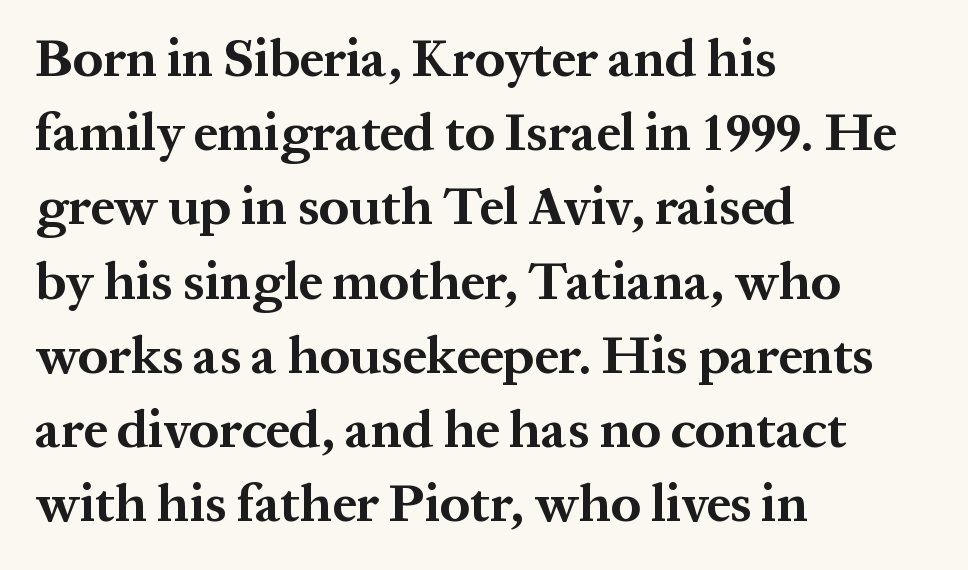
Q: Is the text bold? A: Yes.
Q: Is the text italic (slanted)? A: No, it is upright.
Q: Is the typeface a serif or a sans-serif typeface? A: Serif.
Q: Is the text underlined? A: No.
Q: How is the paragraph aligned? A: Left-aligned.
Q: Is the spacing between letters normal or unusually wide? A: Normal.
Q: Is the spacing between lines tight, normal or loose? A: Normal.
Q: Width (condensed, normal, or wide)? A: Normal.
Q: Stroke contrast? A: Medium.
Q: x-height? A: Medium.
Q: Monospaced? A: No.
